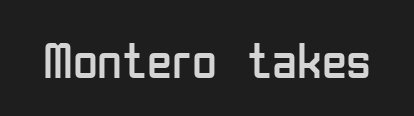
The image shows 51 px regular-weight, condensed sans-serif type, upright; set normal letter spacing, not underlined; low stroke contrast and a medium x-height.
